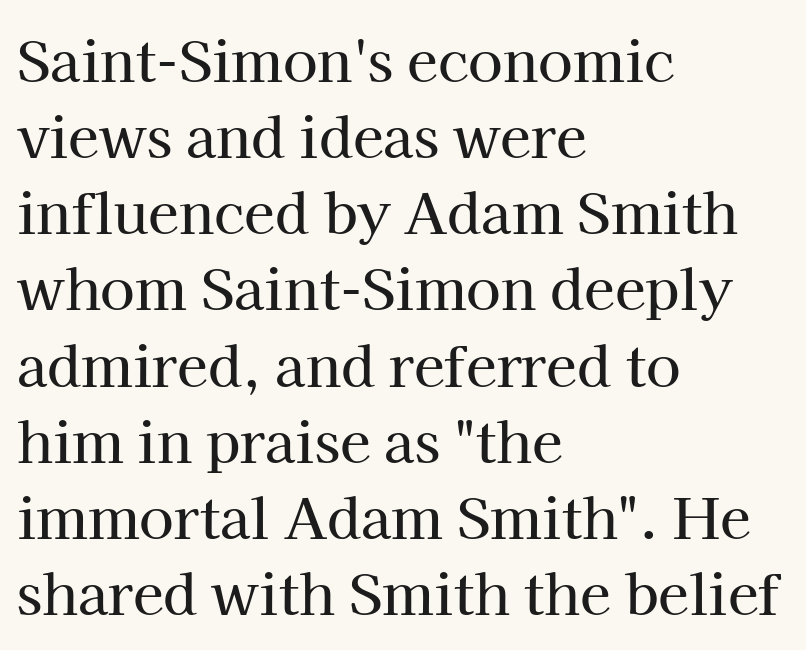
A typesetter would call this proportional, since set widths differ per character. Honestly, the row spacing looks completely unremarkable. Old-style or modern, the face here clearly has serifs. Posture: vertical. Compared with typical body copy, the letter spacing here is the same.
